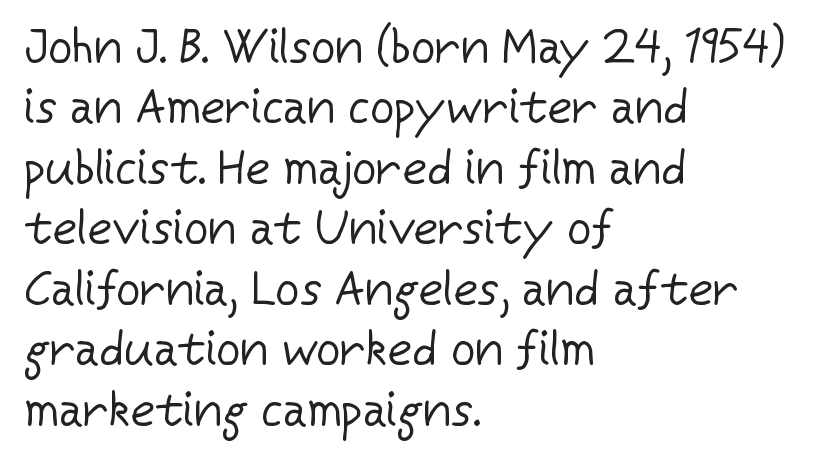
A clean baseline with only descenders dipping below it. You could not count columns in this text — the font is proportionally spaced. This rendering uses left alignment, leaving the right contour irregular. Words appear dense and cohesive because spacing is normal. The designer went with a sans here, leaving each stem footless. Weight: regular or lighter.
